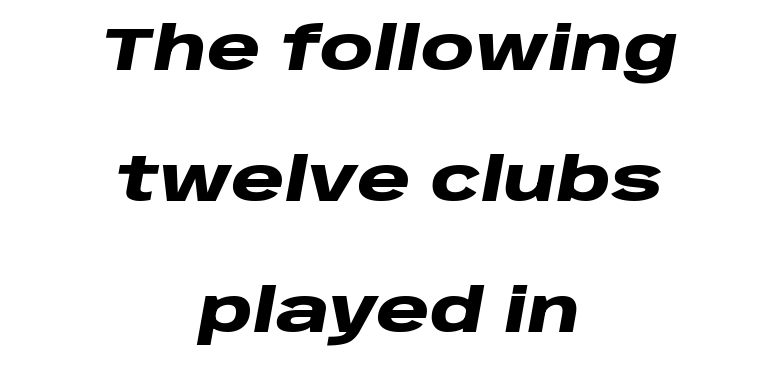
The glyphs have the mass of a bold cut. No extra tracking has been applied to these lines. The lines are quadded center. The letters advance in unequal steps, a hallmark of proportional type.
